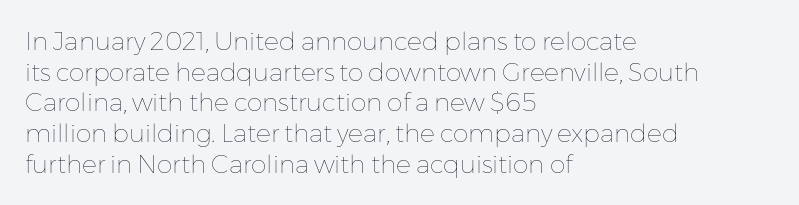
The letters look calm and open, with moderate or lighter stems. Descenders are the only things crossing below the line. Left-aligned paragraph, ragged on the right. Short note: letters normally spaced.
